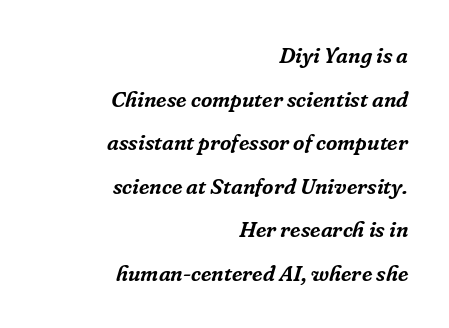
Q: Is the text italic (slanted)? A: Yes, it leans right by about 16 degrees.
Q: Is the text underlined? A: No.
Q: How is the paragraph aligned? A: Right-aligned.
Q: Is the spacing between letters normal or unusually wide? A: Normal.
Q: Is the spacing between lines tight, normal or loose? A: Loose.
